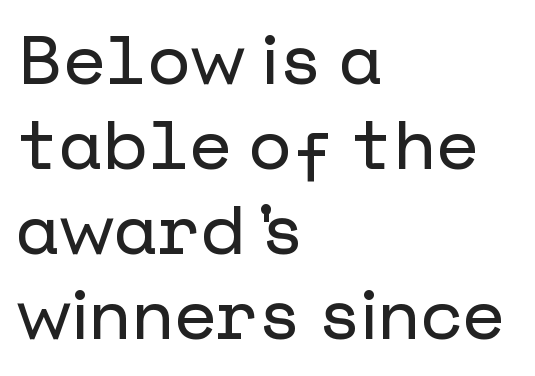
{"serif": "no", "italic": "no", "width": "normal", "stroke_contrast": "low", "x_height": "medium", "underline": "no", "align": "left", "line_spacing_ratio": 1.23, "letter_spacing": "normal", "letter_spacing_em": 0.0, "glyph_px": 69}
